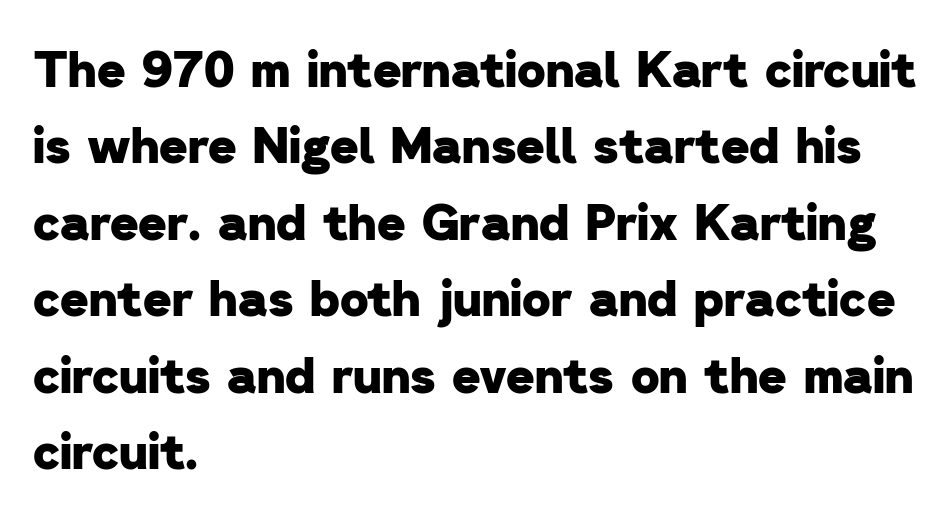
{"serif": "no", "bold": "yes", "weight": "heavy", "width": "normal", "stroke_contrast": "low", "x_height": "medium", "monospaced": "no", "underline": "no", "align": "left", "line_spacing": "normal", "line_spacing_ratio": 1.56, "letter_spacing": "normal", "letter_spacing_em": 0.0, "glyph_px": 49}
